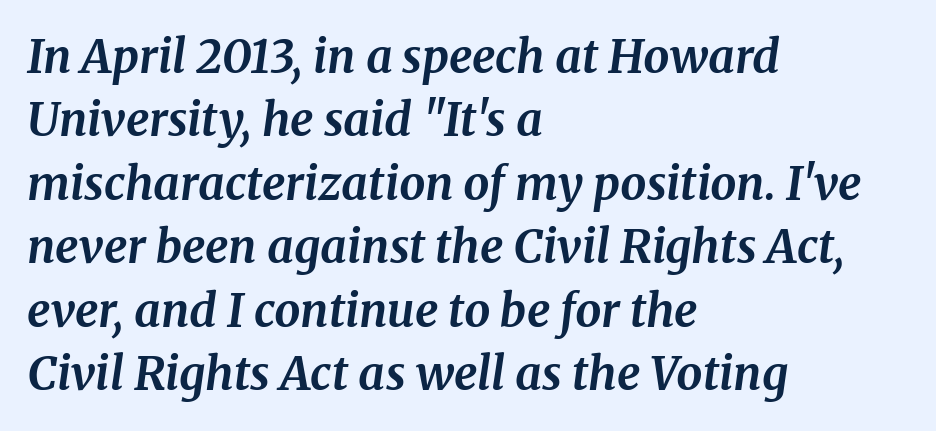
Q: Is the text bold? A: Yes.
Q: Is the text italic (slanted)? A: Yes, it leans right by about 8 degrees.
Q: Is the typeface a serif or a sans-serif typeface? A: Serif.
Q: Is the text underlined? A: No.
Q: How is the paragraph aligned? A: Left-aligned.
Q: Is the spacing between letters normal or unusually wide? A: Normal.
Q: Is the spacing between lines tight, normal or loose? A: Normal.
Q: Width (condensed, normal, or wide)? A: Normal.
Q: Stroke contrast? A: Medium.
Q: x-height? A: Medium.
Q: Monospaced? A: No.
